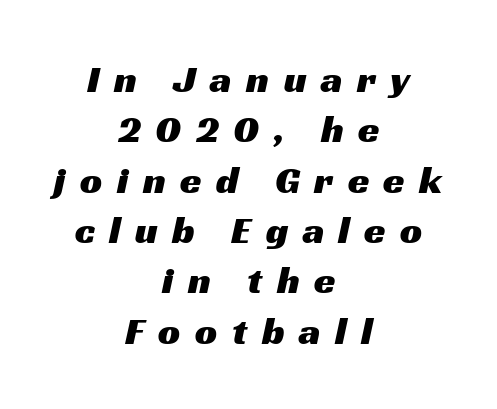
{"serif": "no", "width": "wide", "stroke_contrast": "medium", "x_height": "medium", "monospaced": "no", "underline": "no", "align": "center", "line_spacing": "normal", "line_spacing_ratio": 1.29, "letter_spacing": "wide", "letter_spacing_em": 0.37, "glyph_px": 39}
